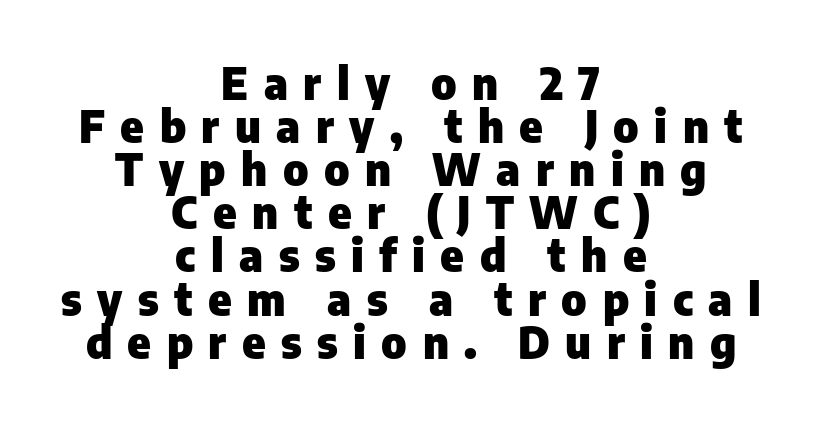
The image shows 44 px heavy sans-serif type, upright; set centered, tight line spacing (0.98x), unusually wide letter spacing (+0.35 em), not underlined; low stroke contrast and a medium x-height.
